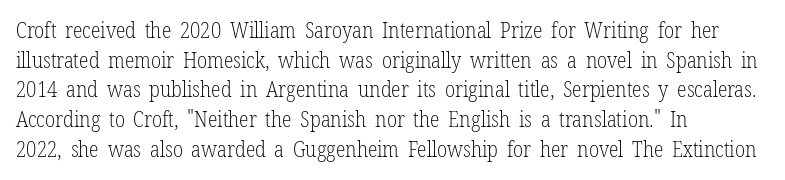
{"italic": "no", "bold": "no", "underline": "no", "align": "left", "line_spacing": "normal", "line_spacing_ratio": 1.35, "letter_spacing": "normal", "letter_spacing_em": 0.0, "glyph_px": 22}
